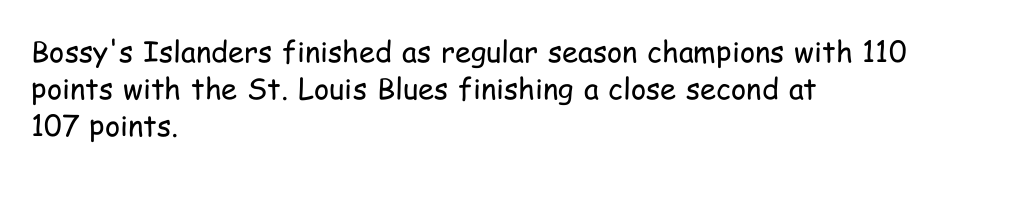
The image shows 29 px regular-weight, condensed sans-serif type, upright; set left-aligned, normal line spacing (1.27x), normal letter spacing, not underlined; low stroke contrast and a medium x-height.
